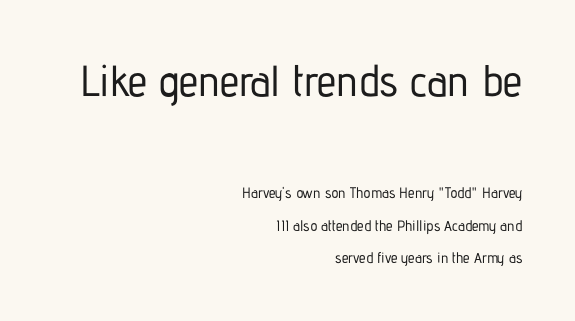
The image shows 44 px condensed sans-serif type, upright; set right-aligned, loose line spacing (2.16x), normal letter spacing, not underlined; the first (top) block is 2.93x larger; low stroke contrast and a medium x-height.
